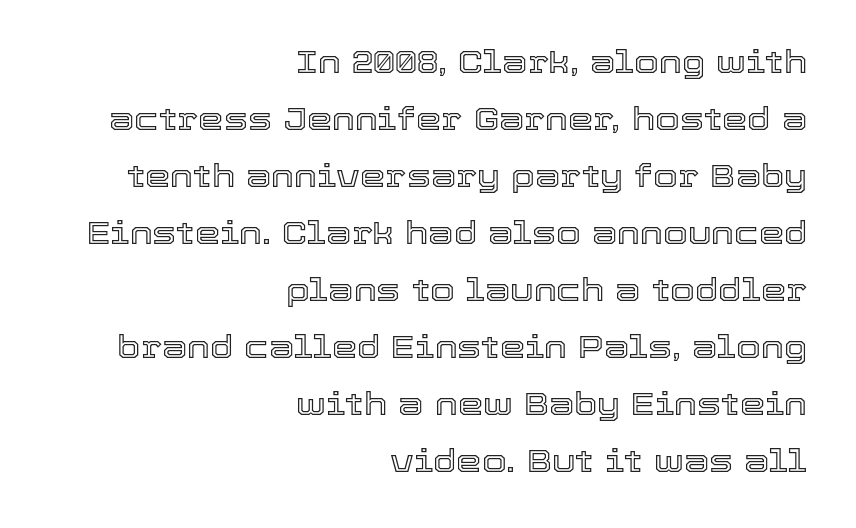
{"italic": "no", "width": "normal", "x_height": "medium", "monospaced": "no", "underline": "no", "align": "right", "line_spacing_ratio": 1.78, "letter_spacing": "normal", "letter_spacing_em": 0.0, "glyph_px": 32}
